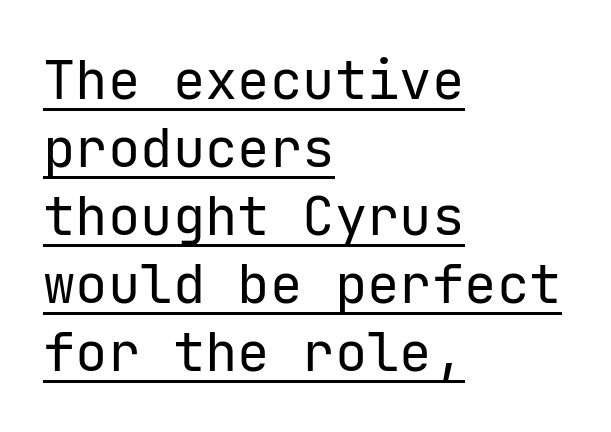
The image shows 54 px regular-weight sans-serif type, upright; set left-aligned, normal line spacing (1.26x), normal letter spacing, underlined; low stroke contrast and a medium x-height.
